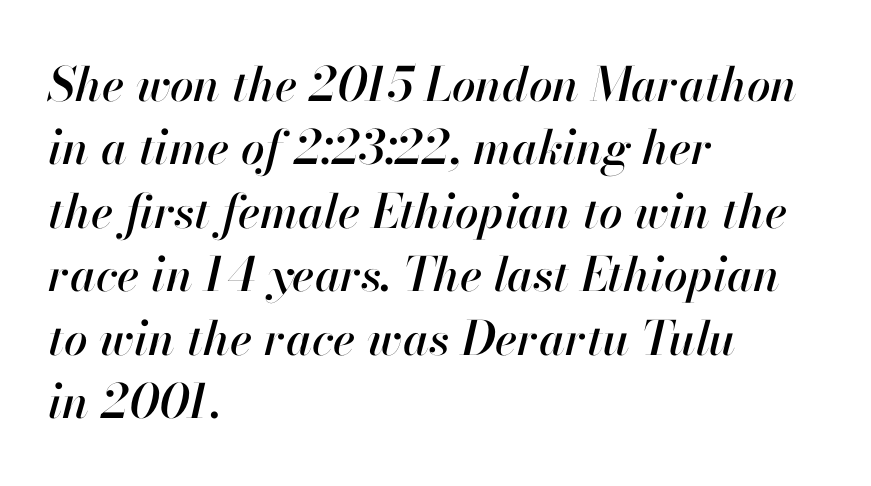
Q: Is the text italic (slanted)? A: Yes, it leans right by about 13 degrees.
Q: Is the text underlined? A: No.
Q: How is the paragraph aligned? A: Left-aligned.
Q: Is the spacing between letters normal or unusually wide? A: Normal.
Q: Is the spacing between lines tight, normal or loose? A: Normal.
Q: Width (condensed, normal, or wide)? A: Normal.
Q: Stroke contrast? A: High.
Q: x-height? A: Small.
Q: Monospaced? A: No.
